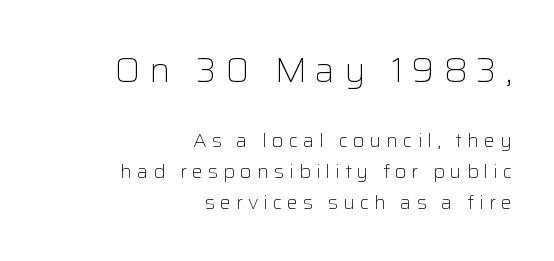
The rendering uses natural spacing where letterforms have individual widths. This rendering employs a face without finishing strokes, i.e., a sans-serif. If you drew a ruler down the right edge, every line would touch it. The lines sit at an ordinary, default distance from one another.
